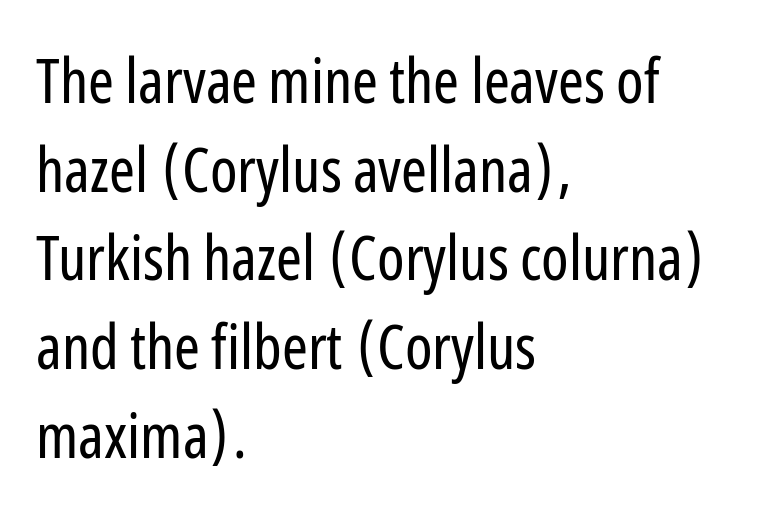
Q: Is the text bold? A: No.
Q: Is the text italic (slanted)? A: No, it is upright.
Q: Is the typeface a serif or a sans-serif typeface? A: Sans-serif.
Q: Is the text underlined? A: No.
Q: How is the paragraph aligned? A: Left-aligned.
Q: Is the spacing between letters normal or unusually wide? A: Normal.
Q: Is the spacing between lines tight, normal or loose? A: Normal.
Q: Width (condensed, normal, or wide)? A: Condensed.
Q: Stroke contrast? A: Low.
Q: x-height? A: Medium.
Q: Monospaced? A: No.
